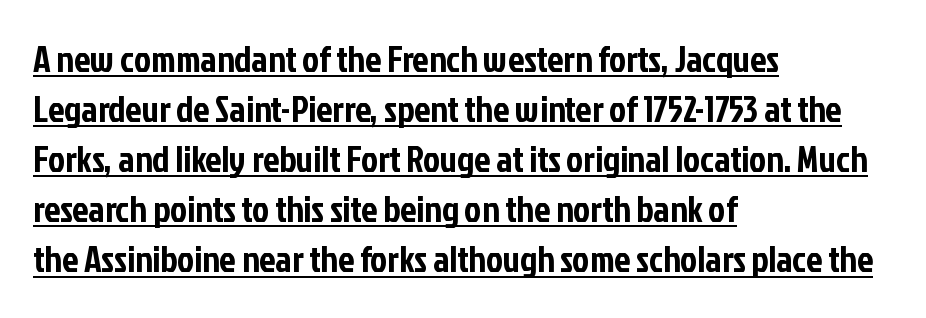
The image shows 36 px condensed sans-serif type, upright; set left-aligned, normal line spacing (1.39x), normal letter spacing, underlined; low stroke contrast and a medium x-height.
